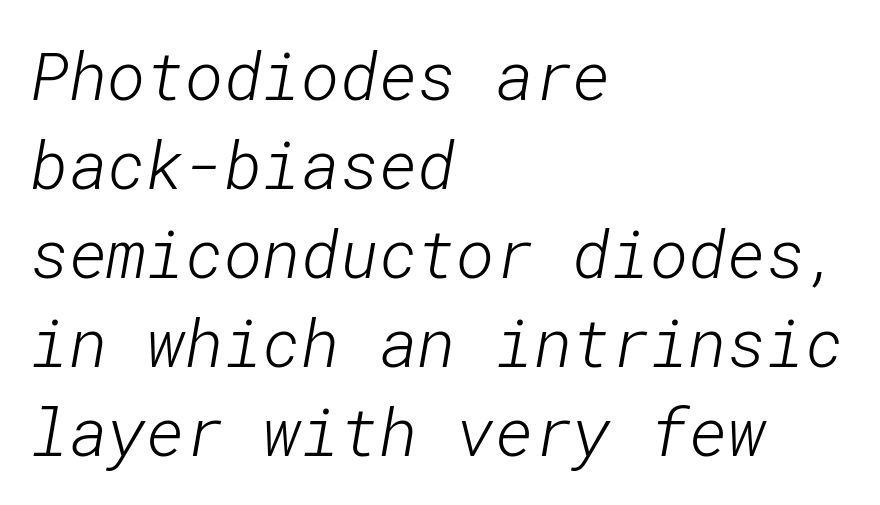
The paragraph shown leans on its left margin. The baseline area is clear. The typeface chosen for these lines omits serifs. The passage shown has conventional tracking throughout. The weight tops out at a normal text grade. Whoever set this chose a conventional vertical rhythm.
